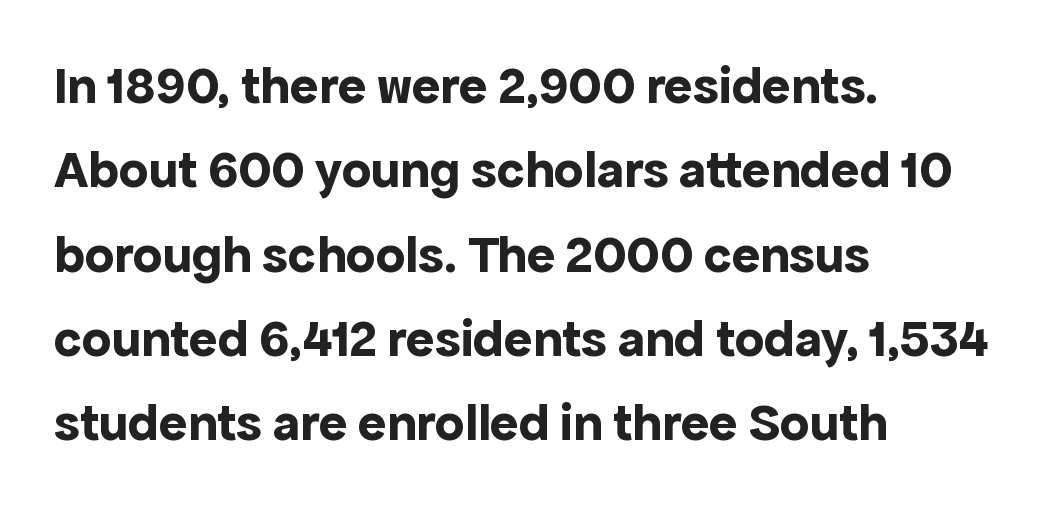
The image shows 53 px bold sans-serif type, upright; set left-aligned, normal line spacing (1.59x), normal letter spacing, not underlined; a medium x-height.
